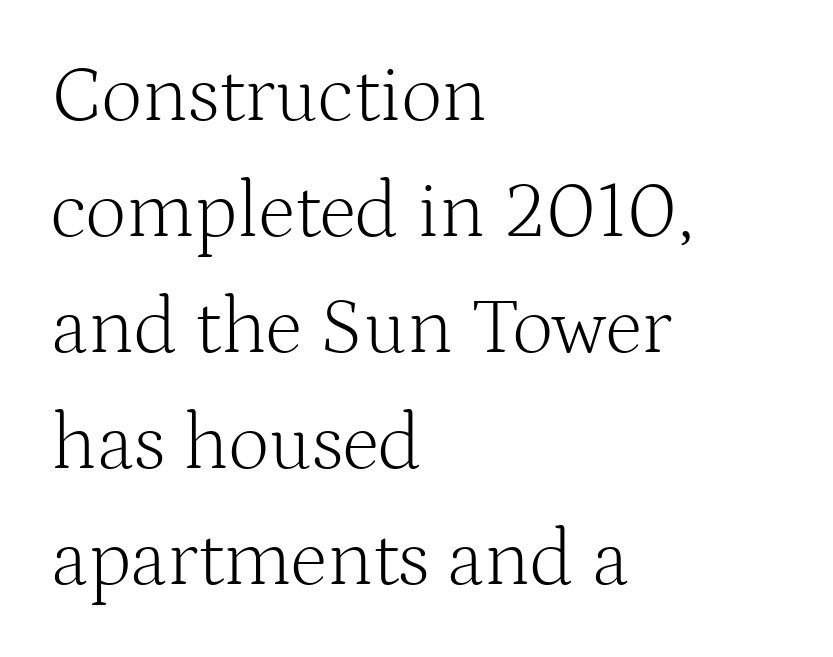
The image shows 80 px light serif type, upright; set left-aligned, normal line spacing (1.45x), normal letter spacing, not underlined; medium stroke contrast and a medium x-height.
